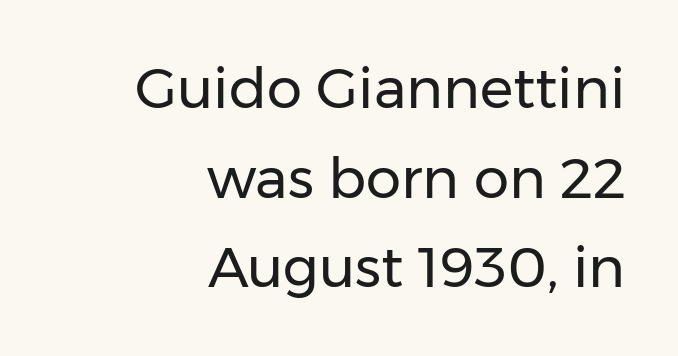
{"serif": "no", "italic": "no", "bold": "no", "weight": "regular", "width": "normal", "stroke_contrast": "low", "x_height": "medium", "monospaced": "no", "underline": "no", "align": "right", "line_spacing": "normal", "line_spacing_ratio": 1.6, "letter_spacing": "normal", "letter_spacing_em": 0.0, "glyph_px": 56}
